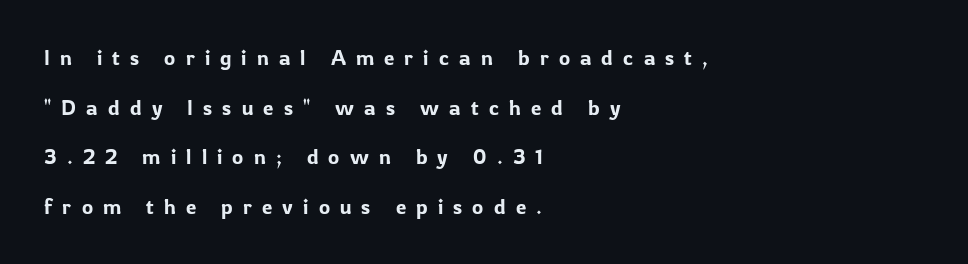
Q: Is the text italic (slanted)? A: No, it is upright.
Q: Is the text underlined? A: No.
Q: How is the paragraph aligned? A: Left-aligned.
Q: Is the spacing between letters normal or unusually wide? A: Unusually wide.
Q: Is the spacing between lines tight, normal or loose? A: Loose.
